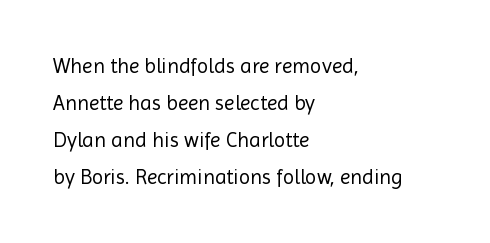
The image shows 21 px text type, upright; set left-aligned, line spacing 1.76x, normal letter spacing, not underlined.
